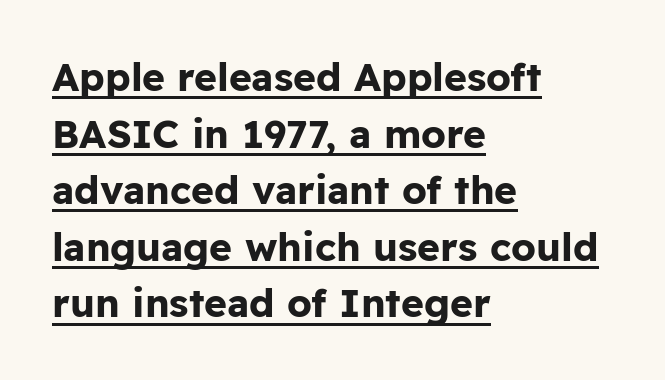
Q: Is the text bold? A: Yes.
Q: Is the text italic (slanted)? A: No, it is upright.
Q: Is the typeface a serif or a sans-serif typeface? A: Sans-serif.
Q: Is the text underlined? A: Yes.
Q: How is the paragraph aligned? A: Left-aligned.
Q: Is the spacing between letters normal or unusually wide? A: Normal.
Q: Is the spacing between lines tight, normal or loose? A: Normal.
Q: Width (condensed, normal, or wide)? A: Normal.
Q: Stroke contrast? A: Low.
Q: x-height? A: Medium.
Q: Monospaced? A: No.
